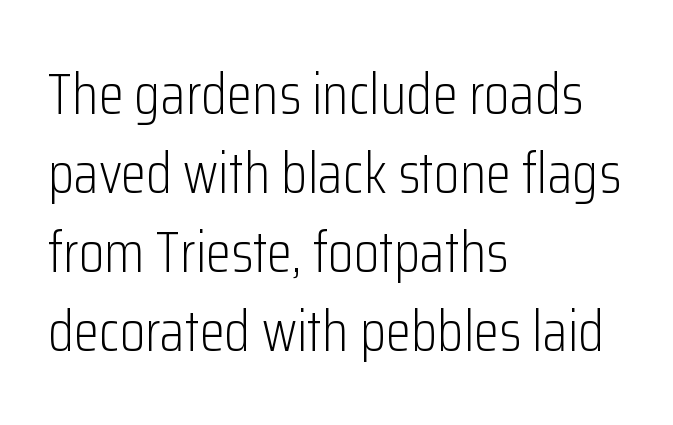
The image shows 58 px light, condensed sans-serif type, upright; set left-aligned, normal line spacing (1.36x), normal letter spacing, not underlined; low stroke contrast and a medium x-height.
